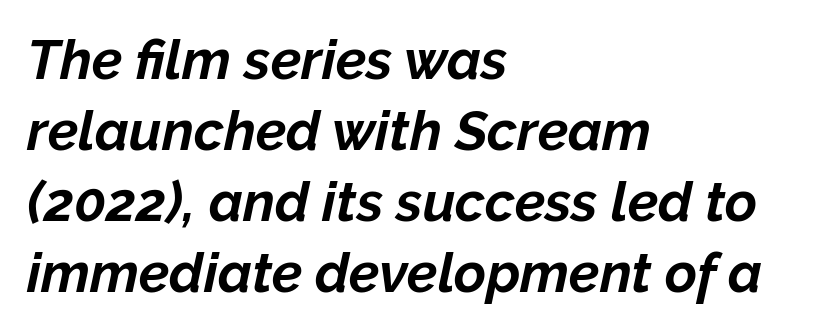
Q: Is the text bold? A: Yes.
Q: Is the text italic (slanted)? A: Yes, it leans right by about 12 degrees.
Q: Is the text underlined? A: No.
Q: How is the paragraph aligned? A: Left-aligned.
Q: Is the spacing between letters normal or unusually wide? A: Normal.
Q: Is the spacing between lines tight, normal or loose? A: Normal.
Q: Width (condensed, normal, or wide)? A: Normal.
Q: Stroke contrast? A: Low.
Q: x-height? A: Medium.
Q: Monospaced? A: No.
